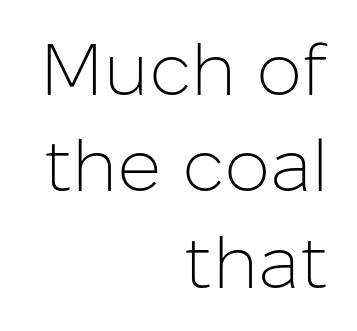
Q: Is the text bold? A: No.
Q: Is the text italic (slanted)? A: No, it is upright.
Q: Is the typeface a serif or a sans-serif typeface? A: Sans-serif.
Q: Is the text underlined? A: No.
Q: How is the paragraph aligned? A: Right-aligned.
Q: Is the spacing between letters normal or unusually wide? A: Normal.
Q: Is the spacing between lines tight, normal or loose? A: Normal.
Q: Width (condensed, normal, or wide)? A: Normal.
Q: Stroke contrast? A: Low.
Q: x-height? A: Medium.
Q: Monospaced? A: No.
